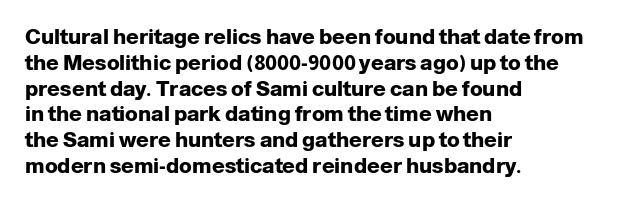
The letters stand upright; this is a roman face. Every row of glyphs begins at an identical x-position on the left. Between one letter and the next there's only the usual sliver of space. Caption: bold face, heavy strokes.
